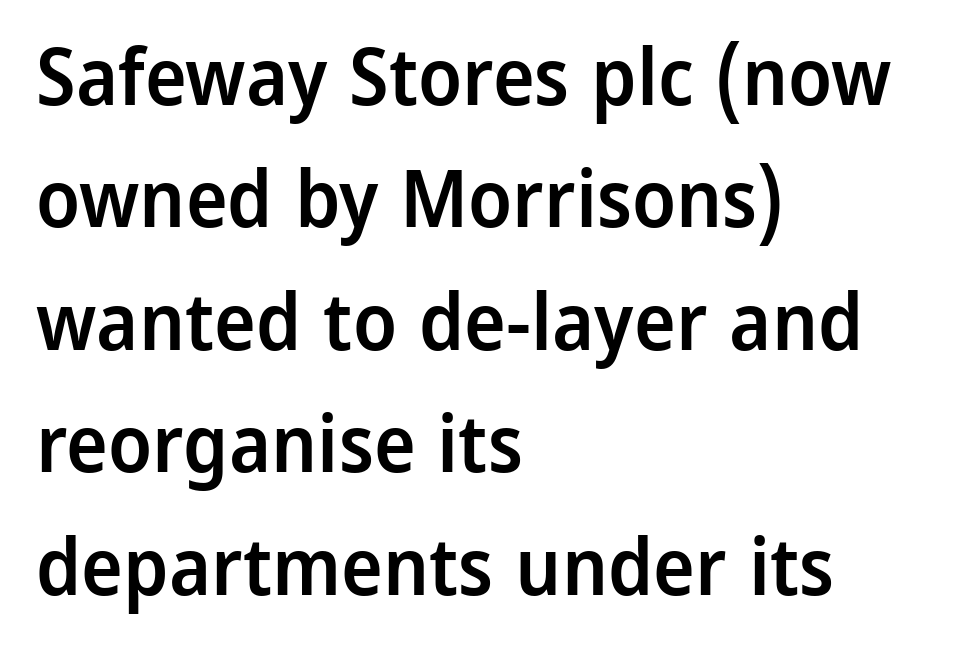
Only glyphs here, with clear space below each row. Bold? Not quite — semibold, heavier than regular but stopping short. Type style note: lacks serifs. Unlike italic type, these characters show no tilt at all. Each letter keeps its own natural width here, so spacing adapts to shape.
